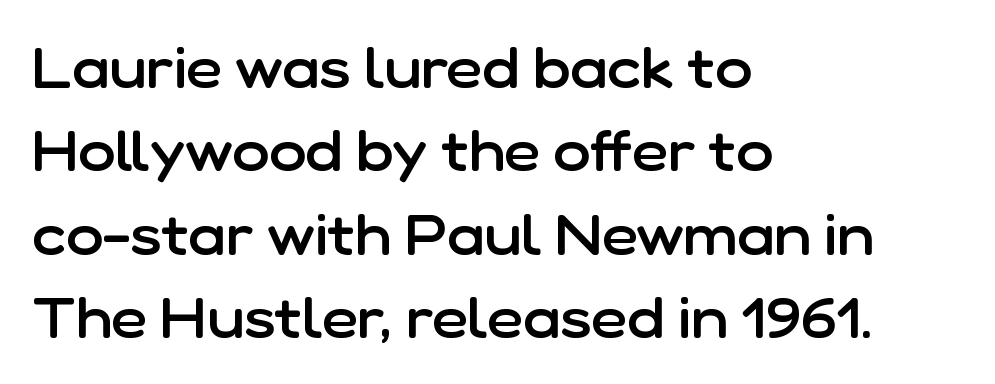
Q: Is the text bold? A: Semi-bold.
Q: Is the text italic (slanted)? A: No, it is upright.
Q: Is the typeface a serif or a sans-serif typeface? A: Sans-serif.
Q: Is the text underlined? A: No.
Q: How is the paragraph aligned? A: Left-aligned.
Q: Is the spacing between letters normal or unusually wide? A: Normal.
Q: Is the spacing between lines tight, normal or loose? A: Normal.
Q: Width (condensed, normal, or wide)? A: Normal.
Q: Stroke contrast? A: Low.
Q: x-height? A: Medium.
Q: Monospaced? A: No.
